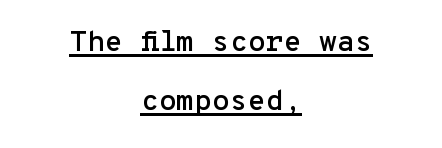
The image shows 29 px sans-serif type, upright, monospaced; set centered, loose line spacing (2.05x), normal letter spacing, underlined; low stroke contrast and a medium x-height.
